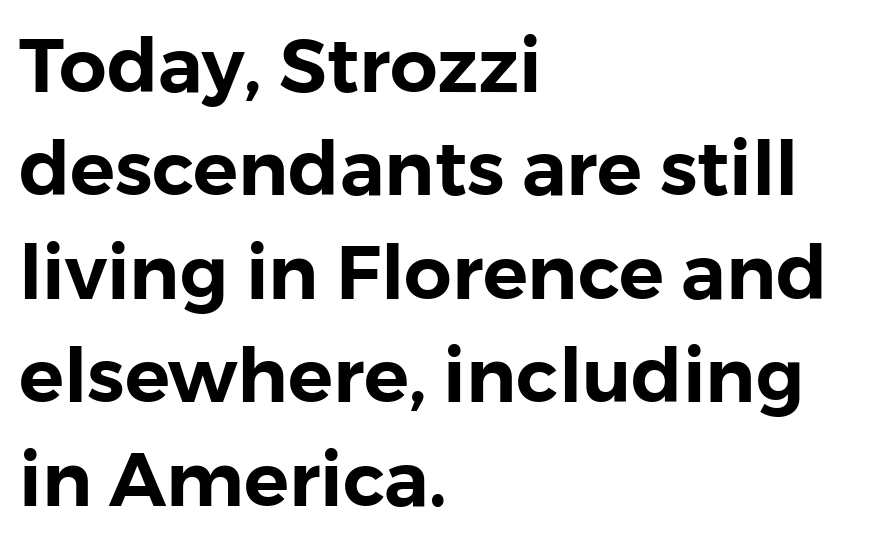
{"serif": "no", "italic": "no", "width": "normal", "x_height": "medium", "monospaced": "no", "underline": "no", "align": "left", "line_spacing": "normal", "line_spacing_ratio": 1.38, "letter_spacing": "normal", "letter_spacing_em": 0.0, "glyph_px": 75}
